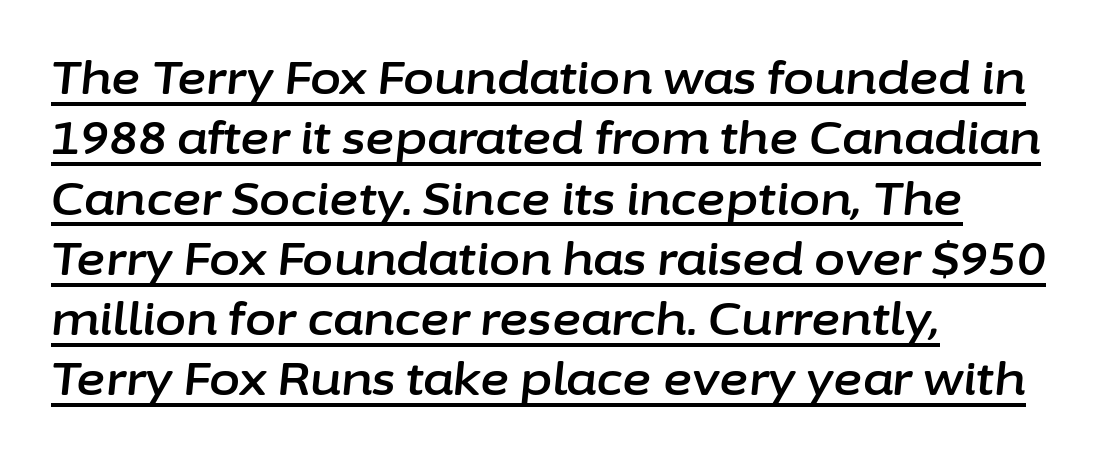
{"italic": "yes", "lean": "right", "slant_degrees": 6, "width": "normal", "stroke_contrast": "low", "x_height": "medium", "monospaced": "no", "underline": "yes", "align": "left", "line_spacing": "normal", "line_spacing_ratio": 1.34, "letter_spacing": "normal", "letter_spacing_em": 0.0, "glyph_px": 45}
